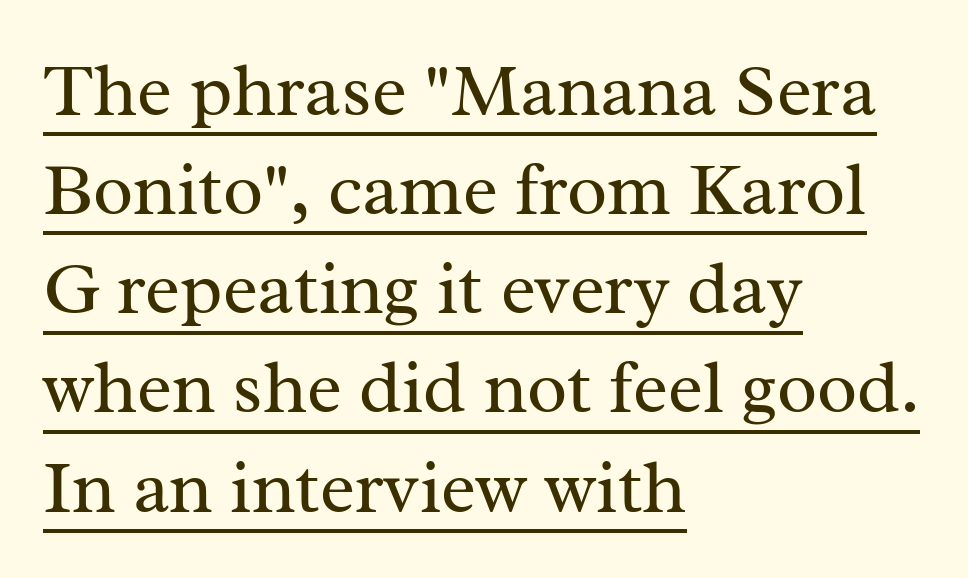
Here the designer chose a conventional face with non-uniform glyph widths. The font sits on the lighter half of the weight spectrum, regular included. The rendering shows small feet on the letterforms — a serif design. These lines sit exactly where default settings would place them.
